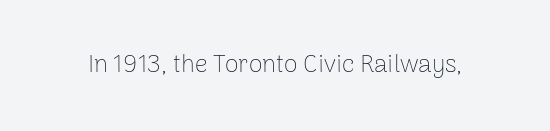
{"italic": "no", "bold": "no", "underline": "no", "letter_spacing": "normal", "letter_spacing_em": 0.0, "glyph_px": 25}
